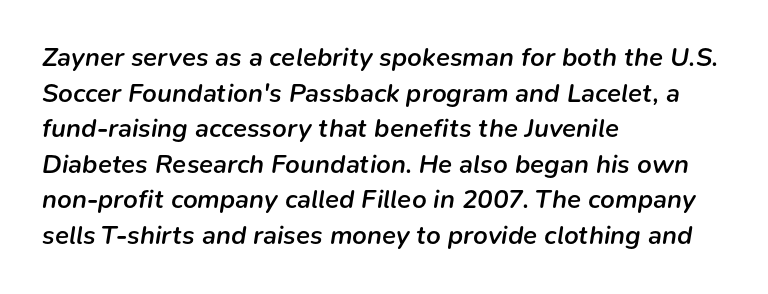
{"italic": "yes", "lean": "right", "slant_degrees": 9, "bold": "semi", "underline": "no", "align": "left", "line_spacing": "normal", "line_spacing_ratio": 1.37, "letter_spacing": "normal", "letter_spacing_em": 0.0, "glyph_px": 26}
